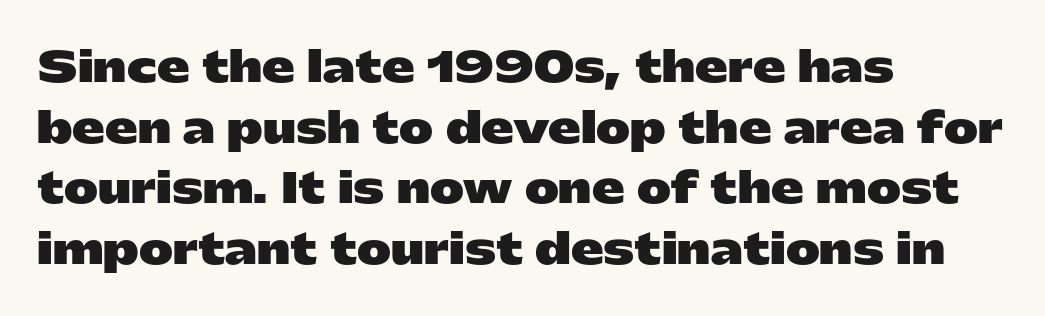
{"serif": "no", "italic": "no", "bold": "yes", "weight": "heavy", "width": "wide", "stroke_contrast": "low", "x_height": "medium", "monospaced": "no", "underline": "no", "align": "left", "line_spacing": "normal", "line_spacing_ratio": 1.48, "letter_spacing": "normal", "letter_spacing_em": 0.0, "glyph_px": 41}
